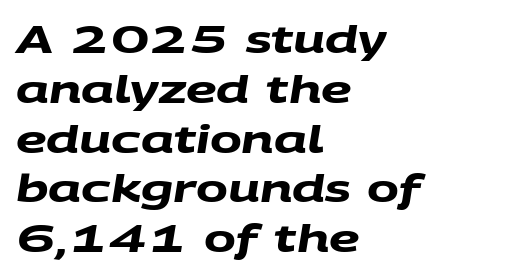
The area under the type is left untouched. There is no visible air inserted between adjacent glyphs. This rendering employs a face without finishing strokes, i.e., a sans-serif. This sample has the flowing, uneven cadence of proportional lettering.
